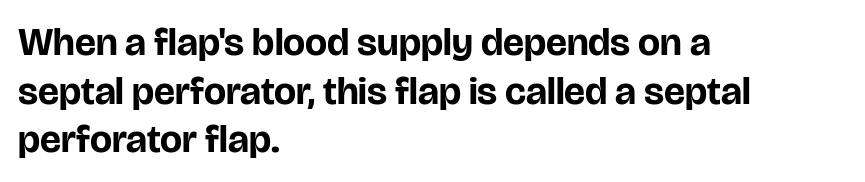
The image shows 39 px bold sans-serif type, upright; set left-aligned, normal line spacing (1.25x), normal letter spacing, not underlined; low stroke contrast and a large x-height.
